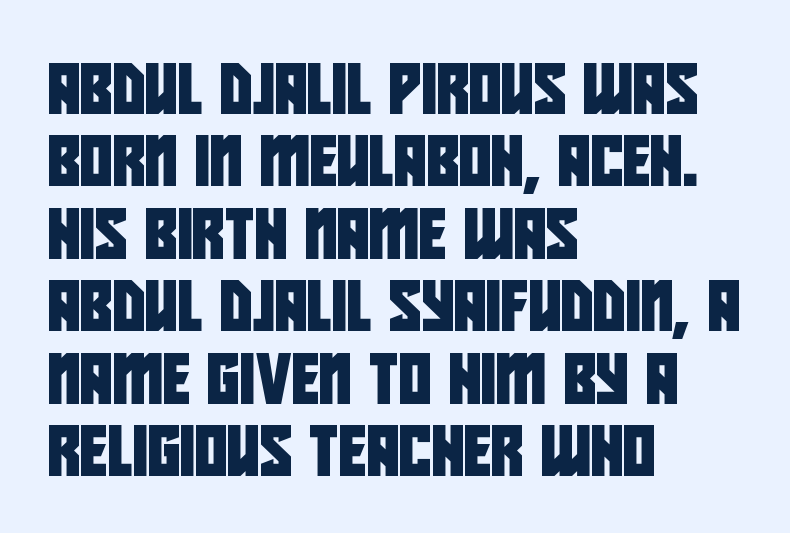
{"serif": "no", "width": "condensed", "stroke_contrast": "low", "x_height": "large", "monospaced": "no", "underline": "no", "align": "left", "line_spacing": "normal", "line_spacing_ratio": 1.45, "letter_spacing": "normal", "letter_spacing_em": 0.0, "glyph_px": 50}
